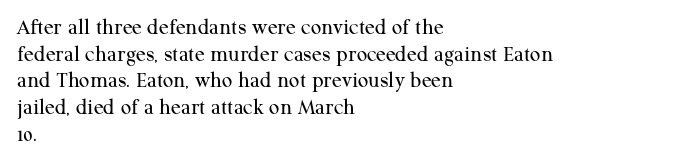
Q: Is the text bold? A: No.
Q: Is the text italic (slanted)? A: No, it is upright.
Q: Is the text underlined? A: No.
Q: How is the paragraph aligned? A: Left-aligned.
Q: Is the spacing between letters normal or unusually wide? A: Normal.
